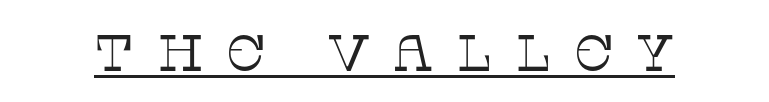
Q: Is the text bold? A: No.
Q: Is the text italic (slanted)? A: No, it is upright.
Q: Is the typeface a serif or a sans-serif typeface? A: Serif.
Q: Is the text underlined? A: Yes.
Q: Is the spacing between letters normal or unusually wide? A: Unusually wide.
Q: Width (condensed, normal, or wide)? A: Normal.
Q: Stroke contrast? A: Low.
Q: x-height? A: Large.
Q: Monospaced? A: No.
